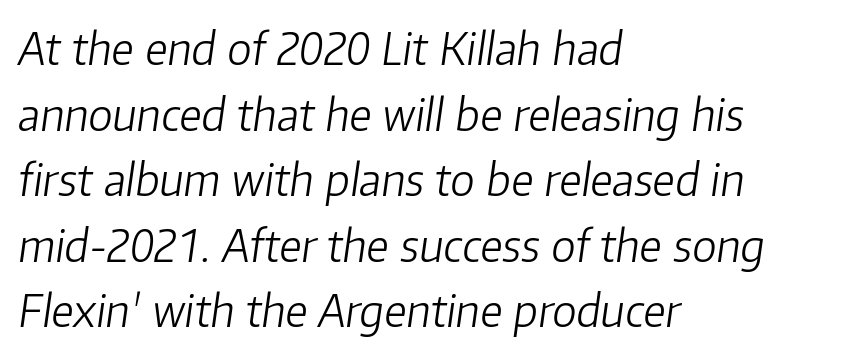
{"italic": "yes", "lean": "right", "slant_degrees": 8, "bold": "no", "weight": "light", "width": "normal", "stroke_contrast": "low", "x_height": "medium", "monospaced": "no", "underline": "no", "align": "left", "line_spacing": "normal", "line_spacing_ratio": 1.49, "letter_spacing": "normal", "letter_spacing_em": 0.0, "glyph_px": 44}
